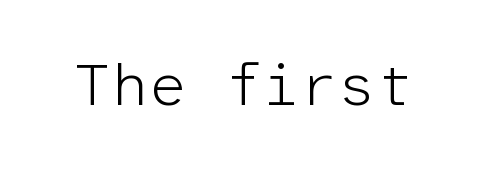
{"serif": "no", "italic": "no", "bold": "no", "weight": "light", "width": "normal", "stroke_contrast": "low", "x_height": "medium", "monospaced": "yes", "underline": "no", "letter_spacing": "normal", "letter_spacing_em": 0.0, "glyph_px": 60}
